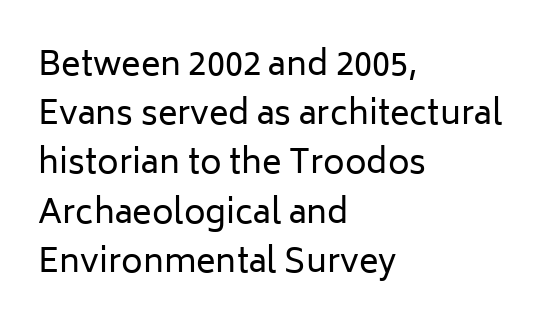
Q: Is the text bold? A: No.
Q: Is the text italic (slanted)? A: No, it is upright.
Q: Is the typeface a serif or a sans-serif typeface? A: Sans-serif.
Q: Is the text underlined? A: No.
Q: How is the paragraph aligned? A: Left-aligned.
Q: Is the spacing between letters normal or unusually wide? A: Normal.
Q: Is the spacing between lines tight, normal or loose? A: Normal.
Q: Width (condensed, normal, or wide)? A: Normal.
Q: Stroke contrast? A: Low.
Q: x-height? A: Medium.
Q: Monospaced? A: No.
